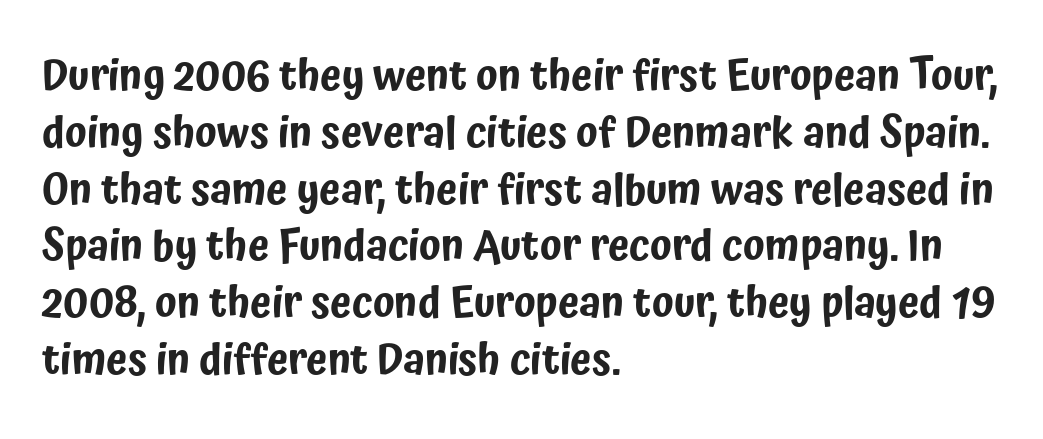
Q: Is the text italic (slanted)? A: No, it is upright.
Q: Is the typeface a serif or a sans-serif typeface? A: Sans-serif.
Q: Is the text underlined? A: No.
Q: How is the paragraph aligned? A: Left-aligned.
Q: Is the spacing between letters normal or unusually wide? A: Normal.
Q: Is the spacing between lines tight, normal or loose? A: Normal.
Q: Width (condensed, normal, or wide)? A: Condensed.
Q: Stroke contrast? A: Low.
Q: x-height? A: Medium.
Q: Monospaced? A: No.
